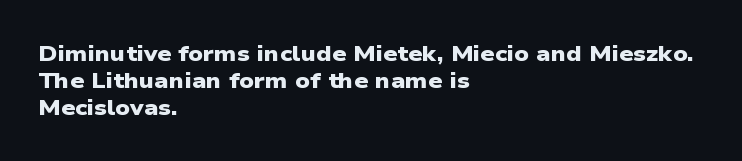
{"bold": "yes", "underline": "no", "align": "left", "line_spacing_ratio": 1.22, "letter_spacing": "normal", "letter_spacing_em": 0.0, "glyph_px": 22}
